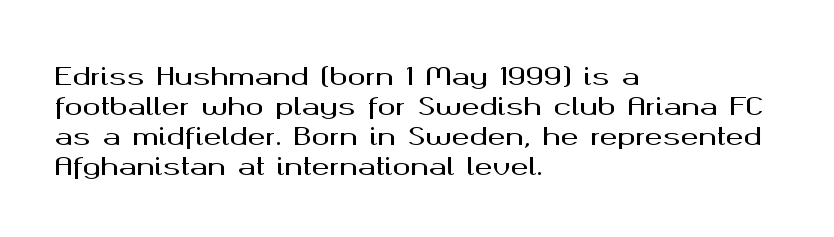
{"italic": "no", "underline": "no", "align": "left", "line_spacing": "normal", "line_spacing_ratio": 1.25, "letter_spacing": "normal", "letter_spacing_em": 0.0, "glyph_px": 24}
